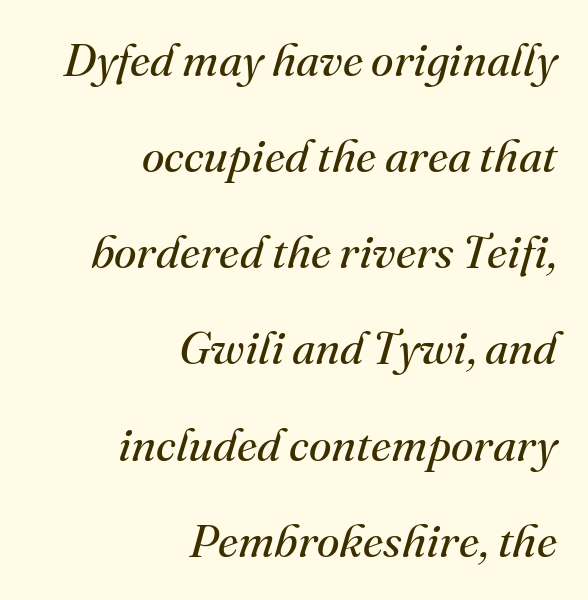
Slanted lettering throughout. Descender tails drop into unmarked territory. Does the copy run flush right? Yes — the right margin is perfectly even. Is this a heavy cut? Hardly; it is regular or lighter.
